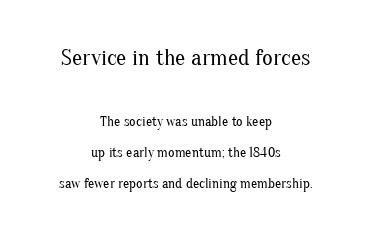
{"italic": "no", "bold": "no", "underline": "no", "align": "center", "line_spacing": "loose", "line_spacing_ratio": 2.21, "letter_spacing": "normal", "letter_spacing_em": 0.0, "larger_block": "first", "size_ratio": 1.64, "glyph_px": 23}
